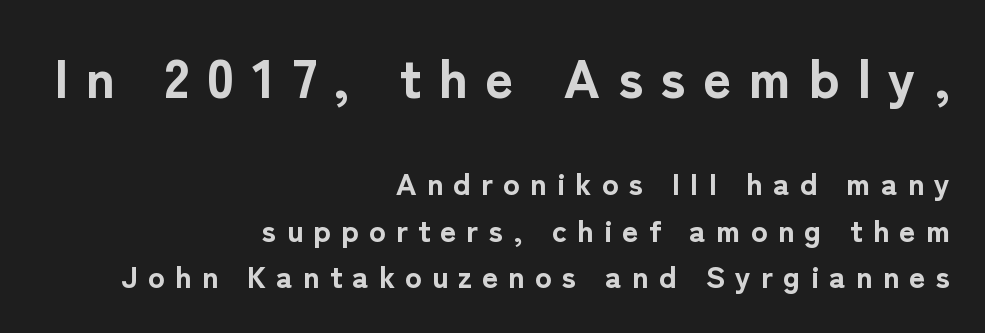
The image shows 54 px bold sans-serif type, upright; set right-aligned, normal line spacing (1.5x), unusually wide letter spacing (+0.33 em), not underlined; the first (top) block is 1.74x larger; low stroke contrast and a medium x-height.
